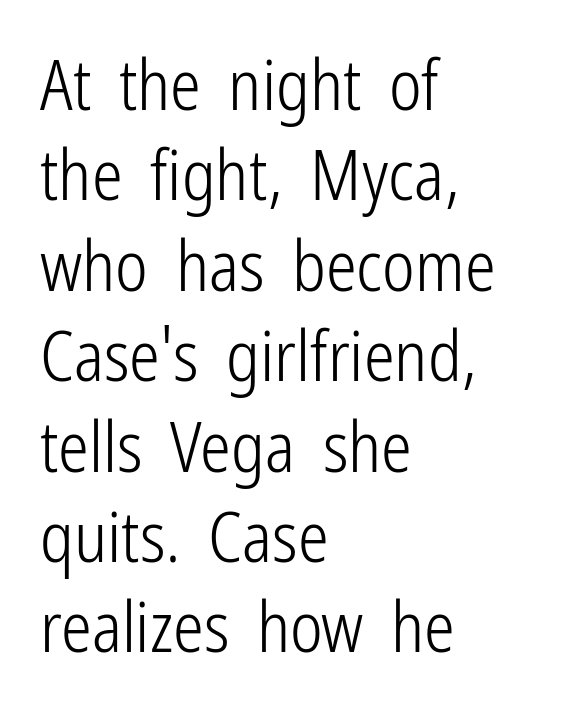
{"serif": "no", "italic": "no", "bold": "no", "weight": "light", "width": "condensed", "stroke_contrast": "low", "x_height": "medium", "monospaced": "no", "underline": "no", "align": "left", "line_spacing": "normal", "line_spacing_ratio": 1.31, "letter_spacing": "normal", "letter_spacing_em": 0.0, "glyph_px": 69}
